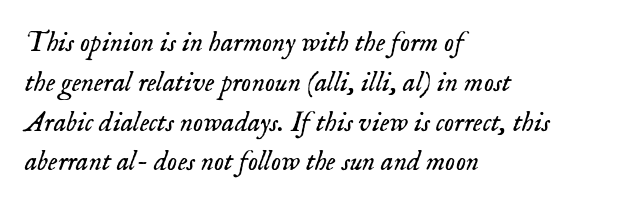
Emphasis-style slanted type is in use. This sample uses plain, unmodified letter spacing. The letterforms sit at book weight or below. I'd call this a serif setting — the letters wear small feet. Descenders are the only things crossing below the line. One-word summary of the alignment: left.
